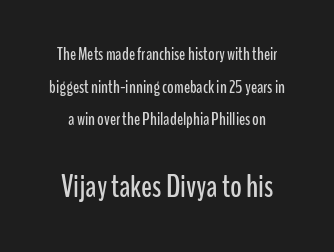
Is there any slant? The stems are plumb. Anything drawn beneath the words? Only blank space. You could call the tracking neutral — neither tight nor loose. Do the characters align in a grid? No, the font is proportional.
